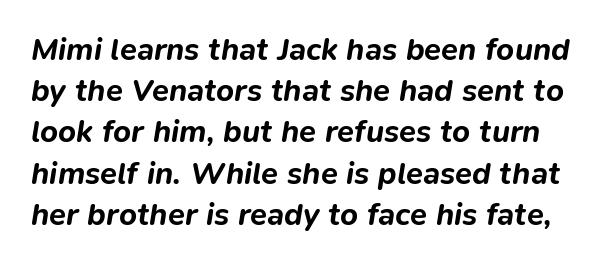
{"italic": "yes", "lean": "right", "slant_degrees": 9, "bold": "yes", "weight": "bold", "width": "normal", "stroke_contrast": "low", "x_height": "medium", "monospaced": "no", "underline": "no", "line_spacing": "normal", "line_spacing_ratio": 1.33, "letter_spacing": "normal", "letter_spacing_em": 0.0, "glyph_px": 31}
